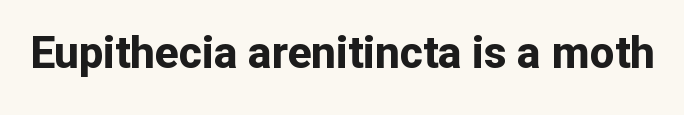
Q: Is the text bold? A: Yes.
Q: Is the text italic (slanted)? A: No, it is upright.
Q: Is the typeface a serif or a sans-serif typeface? A: Sans-serif.
Q: Is the text underlined? A: No.
Q: Is the spacing between letters normal or unusually wide? A: Normal.
Q: Width (condensed, normal, or wide)? A: Normal.
Q: Stroke contrast? A: Low.
Q: x-height? A: Medium.
Q: Monospaced? A: No.
